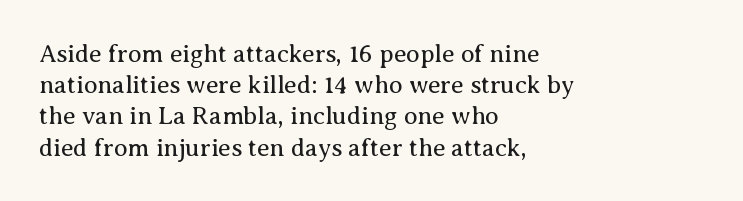
Spacing between characters is what you'd get straight out of the box. Ordinary non-slanted type is in use. The compositor pushed each line to the left boundary. Rows of type keep a routine distance in the vertical direction.
